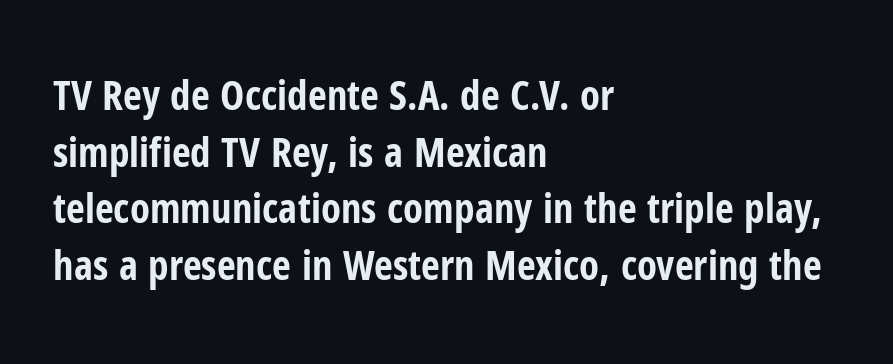
{"serif": "no", "italic": "no", "bold": "yes", "weight": "bold", "width": "condensed", "stroke_contrast": "low", "x_height": "medium", "monospaced": "no", "underline": "no", "align": "left", "line_spacing": "normal", "line_spacing_ratio": 1.38, "letter_spacing": "normal", "letter_spacing_em": 0.0, "glyph_px": 41}
